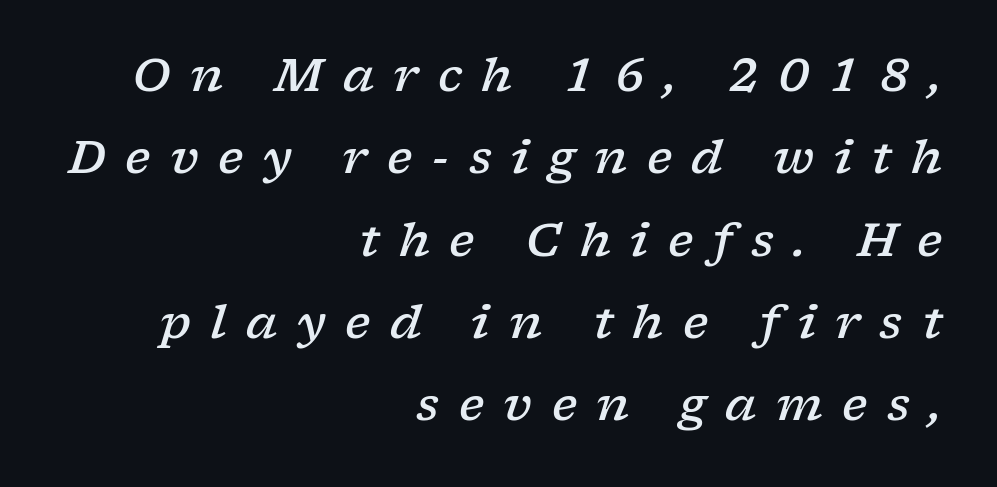
The glyphs are unaccompanied by any horizontal stroke below them. The lines are quadded right. The horizontal fit of the characters is loose and conspicuously gappy. Each letter keeps its own natural width here, so spacing adapts to shape. Posture: slanted.
